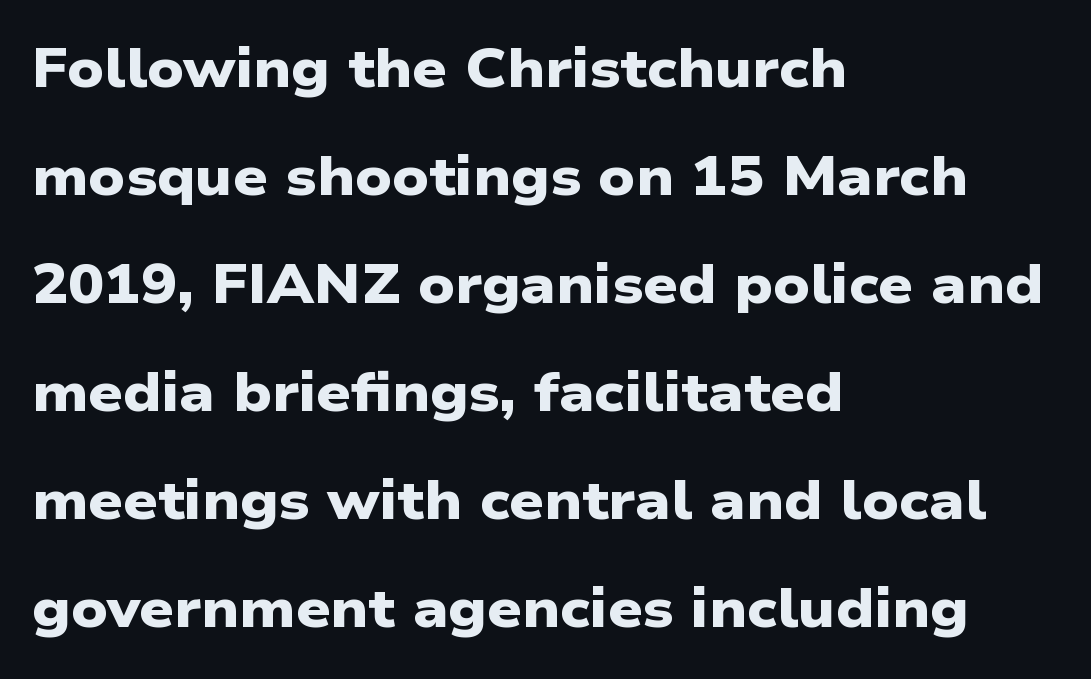
{"serif": "no", "bold": "yes", "weight": "heavy", "width": "wide", "stroke_contrast": "low", "x_height": "medium", "monospaced": "no", "underline": "no", "align": "left", "line_spacing": "loose", "line_spacing_ratio": 2.0, "letter_spacing": "normal", "letter_spacing_em": 0.0, "glyph_px": 54}
